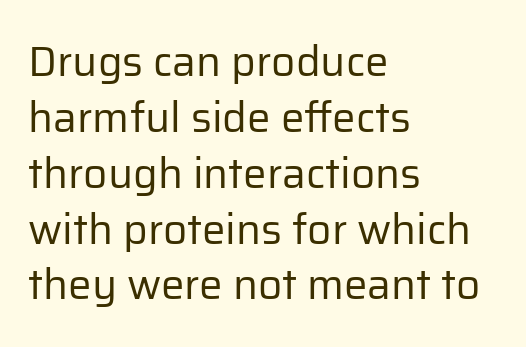
Regarding serifs, this sample does without them. You could not count columns in this text — the font is proportionally spaced. Ordinary non-slanted type is in use. The characters are drawn with everyday or finer stroke widths.
